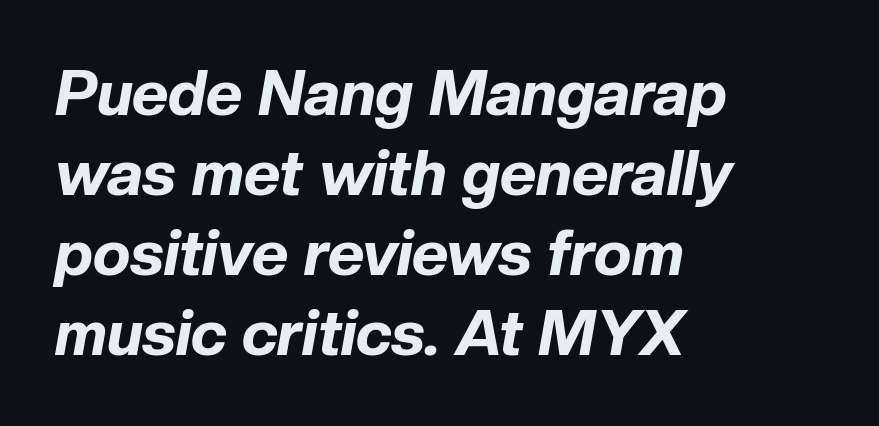
{"italic": "yes", "lean": "right", "slant_degrees": 10, "bold": "yes", "weight": "bold", "width": "normal", "stroke_contrast": "low", "x_height": "medium", "monospaced": "no", "underline": "no", "align": "left", "line_spacing": "normal", "line_spacing_ratio": 1.27, "letter_spacing": "normal", "letter_spacing_em": 0.0, "glyph_px": 63}
